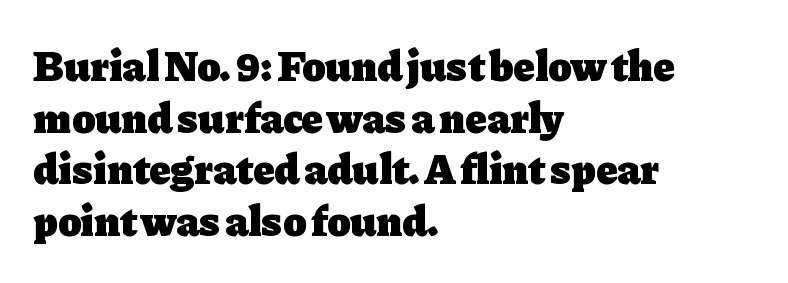
{"serif": "yes", "italic": "no", "bold": "yes", "weight": "heavy", "width": "normal", "stroke_contrast": "low", "x_height": "medium", "monospaced": "no", "underline": "no", "align": "left", "line_spacing_ratio": 1.2, "letter_spacing": "normal", "letter_spacing_em": 0.0, "glyph_px": 43}
